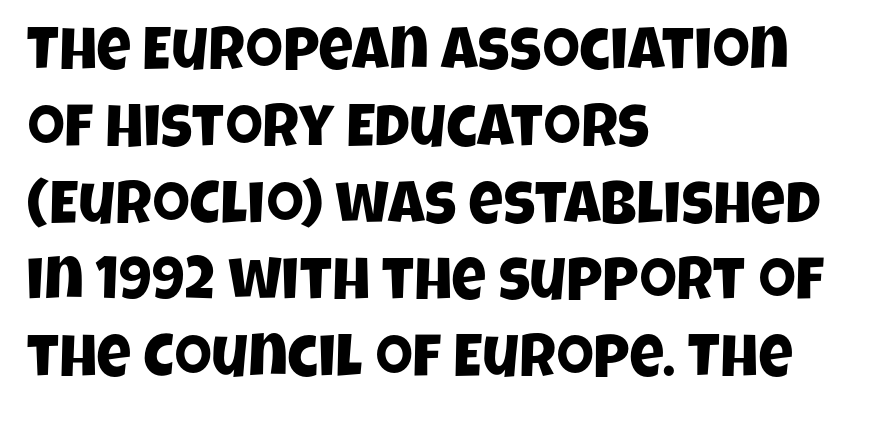
{"serif": "no", "width": "condensed", "stroke_contrast": "low", "x_height": "large", "monospaced": "no", "underline": "no", "align": "left", "line_spacing": "normal", "line_spacing_ratio": 1.28, "letter_spacing": "normal", "letter_spacing_em": 0.0, "glyph_px": 60}
